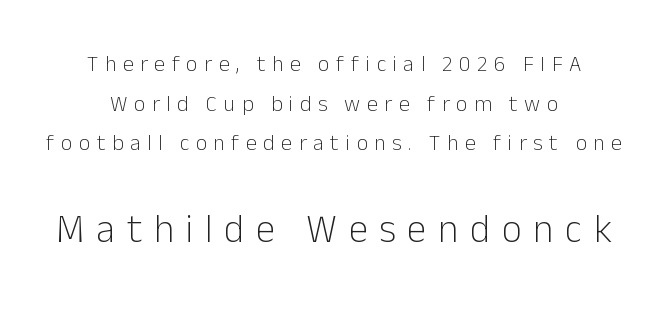
Q: Is the text bold? A: No.
Q: Is the text italic (slanted)? A: No, it is upright.
Q: Is the typeface a serif or a sans-serif typeface? A: Sans-serif.
Q: Is the text underlined? A: No.
Q: How is the paragraph aligned? A: Centered.
Q: Is the spacing between letters normal or unusually wide? A: Unusually wide.
Q: Which block of text is set in a larger size, the first (top) or the second (bottom)? A: The second (bottom) one.
Q: Width (condensed, normal, or wide)? A: Normal.
Q: Stroke contrast? A: Low.
Q: x-height? A: Medium.
Q: Monospaced? A: No.
